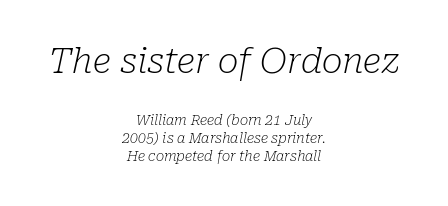
{"serif": "yes", "italic": "yes", "lean": "right", "slant_degrees": 10, "bold": "no", "weight": "light", "width": "normal", "stroke_contrast": "low", "x_height": "medium", "monospaced": "no", "underline": "no", "align": "center", "line_spacing": "normal", "line_spacing_ratio": 1.27, "letter_spacing": "normal", "letter_spacing_em": 0.0, "larger_block": "first", "size_ratio": 2.5, "glyph_px": 35}
